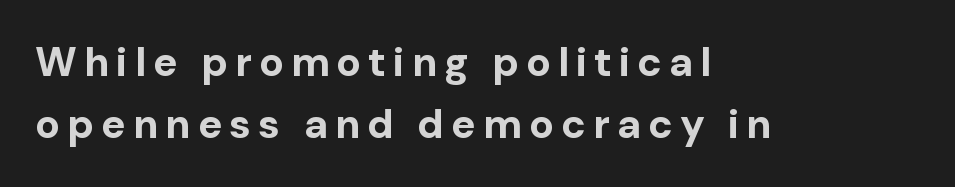
{"serif": "no", "italic": "no", "bold": "yes", "weight": "bold", "width": "normal", "stroke_contrast": "low", "x_height": "medium", "monospaced": "no", "underline": "no", "align": "left", "line_spacing": "normal", "line_spacing_ratio": 1.52, "glyph_px": 41}
